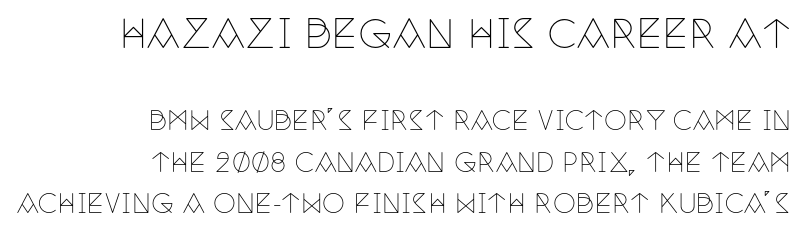
Q: Is the text bold? A: No.
Q: Is the text italic (slanted)? A: No, it is upright.
Q: Is the typeface a serif or a sans-serif typeface? A: Serif.
Q: Is the text underlined? A: No.
Q: How is the paragraph aligned? A: Right-aligned.
Q: Is the spacing between letters normal or unusually wide? A: Normal.
Q: Is the spacing between lines tight, normal or loose? A: Normal.
Q: Which block of text is set in a larger size, the first (top) or the second (bottom)? A: The first (top) one.
Q: Width (condensed, normal, or wide)? A: Condensed.
Q: Stroke contrast? A: Low.
Q: x-height? A: Large.
Q: Monospaced? A: No.
